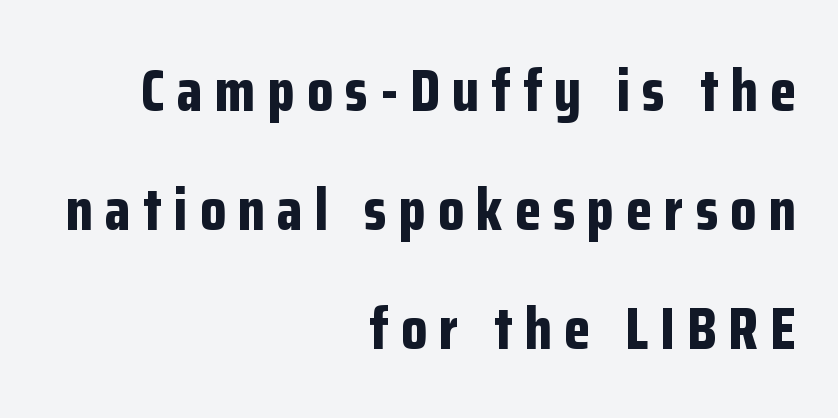
{"serif": "no", "italic": "no", "bold": "yes", "weight": "bold", "width": "condensed", "stroke_contrast": "low", "x_height": "medium", "monospaced": "no", "underline": "no", "align": "right", "line_spacing": "loose", "line_spacing_ratio": 1.98, "letter_spacing": "wide", "letter_spacing_em": 0.2, "glyph_px": 60}
